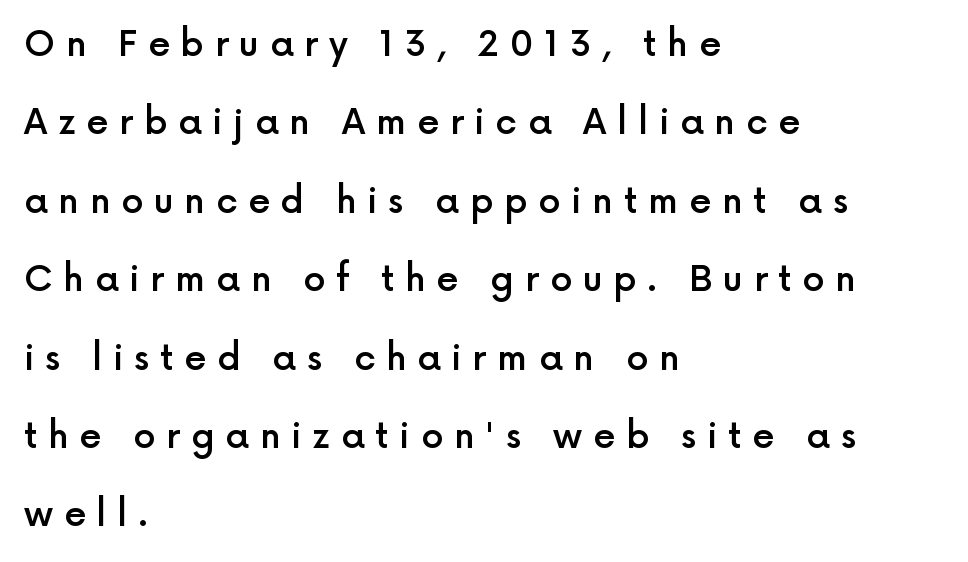
The face used here is proportionally spaced, like ordinary book or web type. Stroke terminals: plain, sans-serif. A typesetter would mark this as roman, not italic. Between one letter and the next there's a generous, obvious gap. Typesetter's note: demi weight, one step under bold. The lines in this sample share a left origin and differ only in where they stop.
